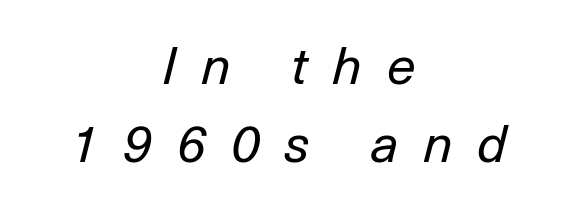
The font sits on the lighter half of the weight spectrum, regular included. Think of a printed novel: that variable character pitch is what you see here. Look at the tracking — it's clearly loosened, letters drifting apart. Neither beginnings nor endings align; midpoints do.
